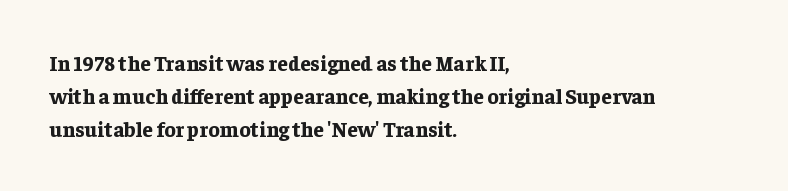
The image shows 21 px bold type, upright; set left-aligned, normal line spacing (1.57x), normal letter spacing, not underlined.
